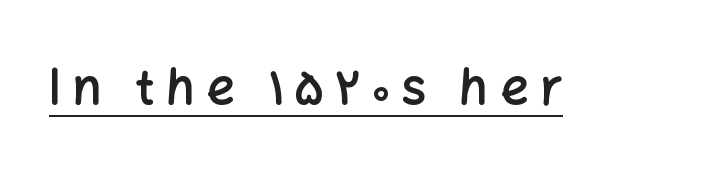
The typography opts for an upright posture over an oblique one. The letters are spread apart with noticeably loose tracking. Underlining? Definitely there. Character widths vary here, with narrow letters taking less room than wide ones.
